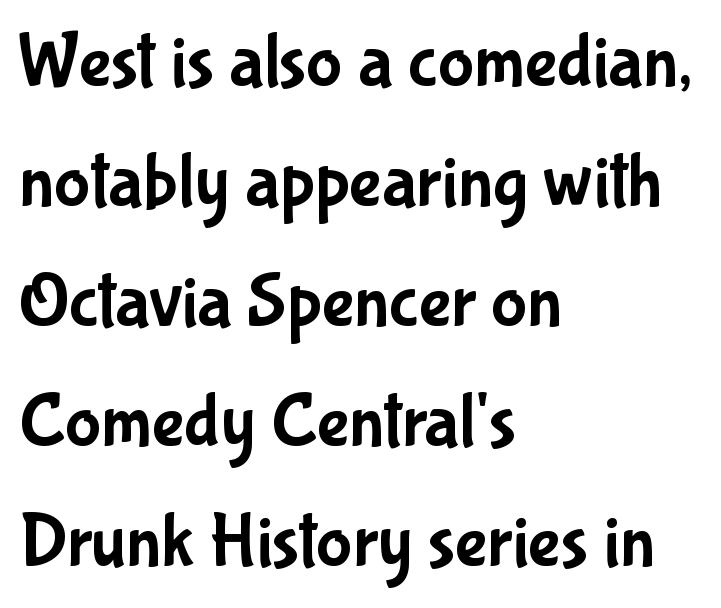
{"serif": "no", "italic": "no", "width": "condensed", "stroke_contrast": "low", "x_height": "medium", "monospaced": "no", "underline": "no", "align": "left", "line_spacing": "normal", "line_spacing_ratio": 1.58, "letter_spacing": "normal", "letter_spacing_em": 0.0, "glyph_px": 76}
